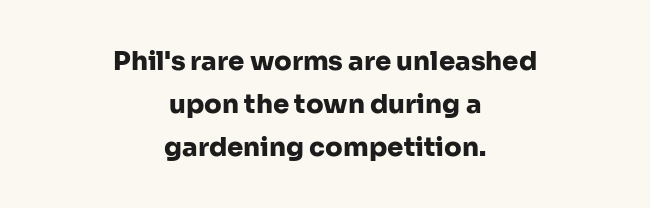
{"italic": "no", "bold": "yes", "underline": "no", "align": "center", "line_spacing": "normal", "line_spacing_ratio": 1.65, "letter_spacing": "normal", "letter_spacing_em": 0.0, "glyph_px": 26}
